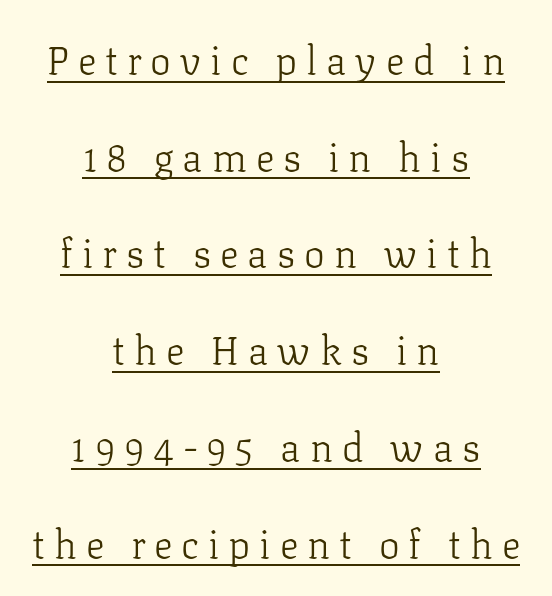
{"serif": "yes", "italic": "no", "bold": "no", "weight": "light", "width": "normal", "stroke_contrast": "low", "x_height": "medium", "monospaced": "no", "underline": "yes", "align": "center", "line_spacing": "loose", "line_spacing_ratio": 2.48, "letter_spacing": "wide", "letter_spacing_em": 0.23, "glyph_px": 39}
